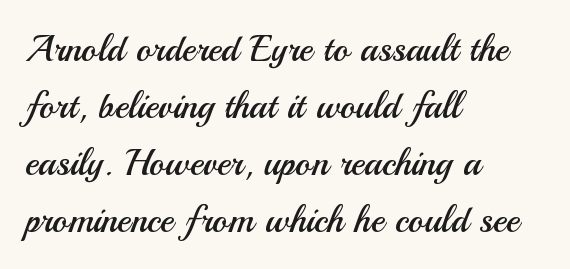
The image shows 37 px regular-weight sans-serif type; set left-aligned, normal line spacing (1.54x), normal letter spacing, not underlined; medium stroke contrast and a small x-height.
